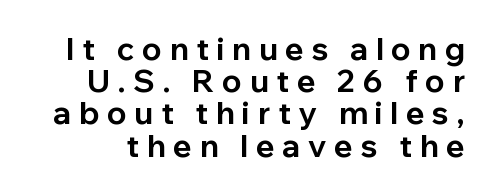
Q: Is the text bold? A: Yes.
Q: Is the text italic (slanted)? A: No, it is upright.
Q: Is the typeface a serif or a sans-serif typeface? A: Sans-serif.
Q: Is the text underlined? A: No.
Q: Is the spacing between letters normal or unusually wide? A: Unusually wide.
Q: Is the spacing between lines tight, normal or loose? A: Tight.
Q: Width (condensed, normal, or wide)? A: Normal.
Q: Stroke contrast? A: Low.
Q: x-height? A: Medium.
Q: Monospaced? A: No.
